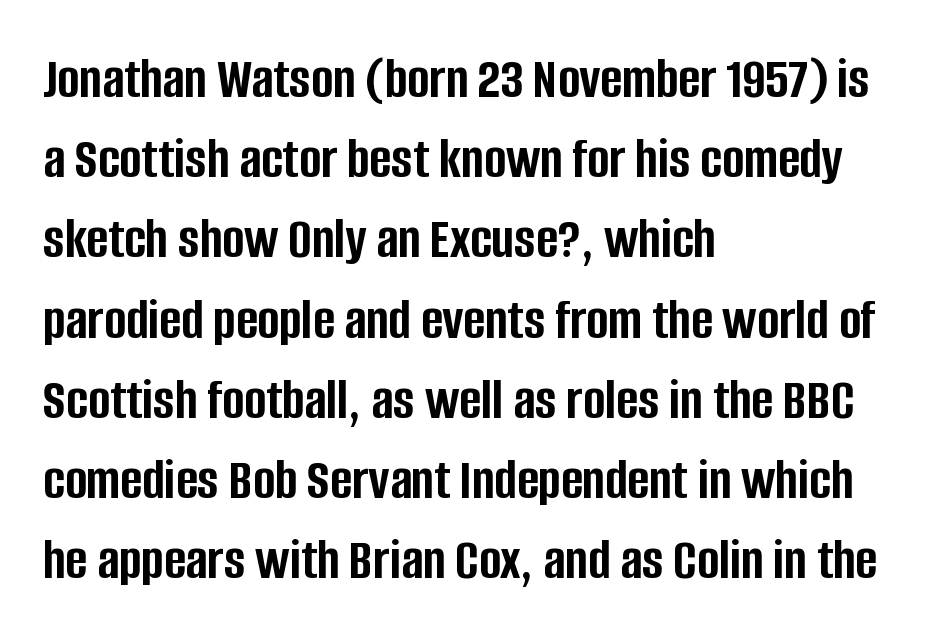
Leading matches the norm, producing a regular column. The paragraph has a hard left edge and a soft right edge. Classification — sans serif. Tracking here is standard; glyphs follow each other at the usual distance. Stroke thickness is high; the sample reads as a true bold. Italic? Not at all — the glyphs are vertical.
